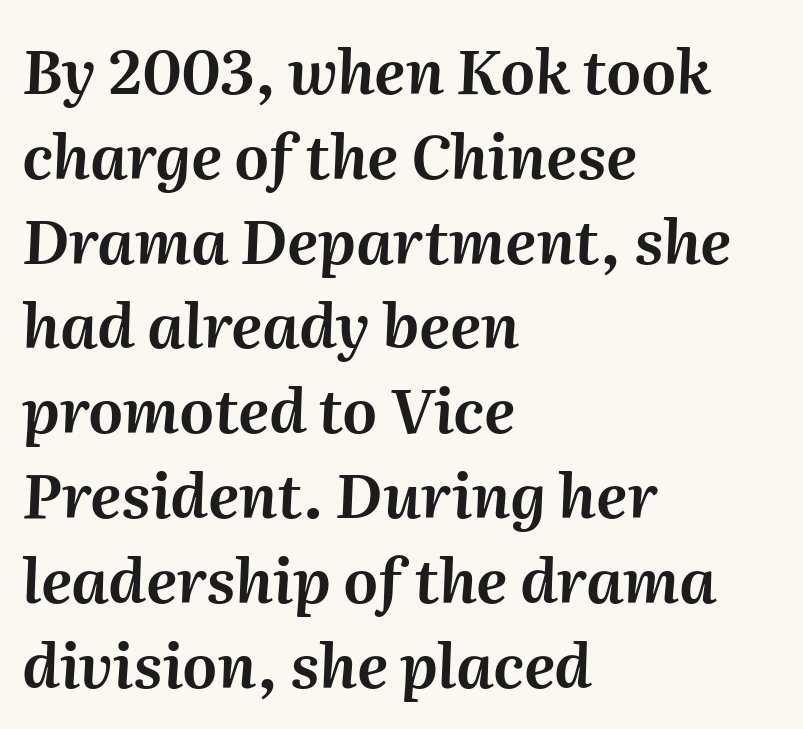
{"italic": "yes", "lean": "right", "slant_degrees": 2, "width": "normal", "stroke_contrast": "medium", "x_height": "medium", "monospaced": "no", "underline": "no", "align": "left", "line_spacing": "normal", "line_spacing_ratio": 1.39, "letter_spacing": "normal", "letter_spacing_em": 0.0, "glyph_px": 61}
